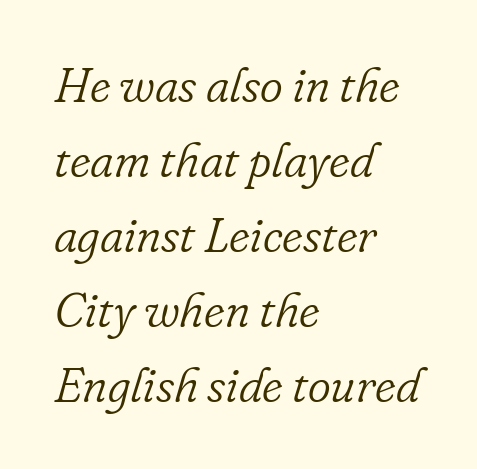
Which margin do the lines hug? The left one — the right edge is uneven. The weight tops out at a normal text grade. Here the designer chose a conventional face with non-uniform glyph widths. The horizontal fit of the characters is conventional and even.
